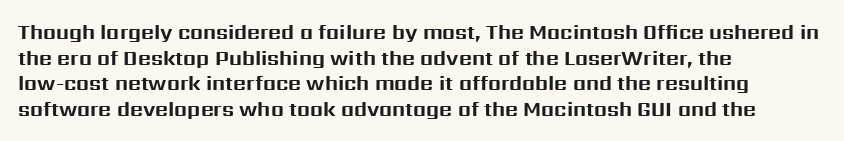
The letters stand straight up with perfectly vertical stems. The space directly below the letters is spotless. Letter spacing: default. Bold? Absolutely — the strokes are thick and heavy. The leading is moderate, giving the passage an even texture. The lines in this sample share a left origin and differ only in where they stop.
